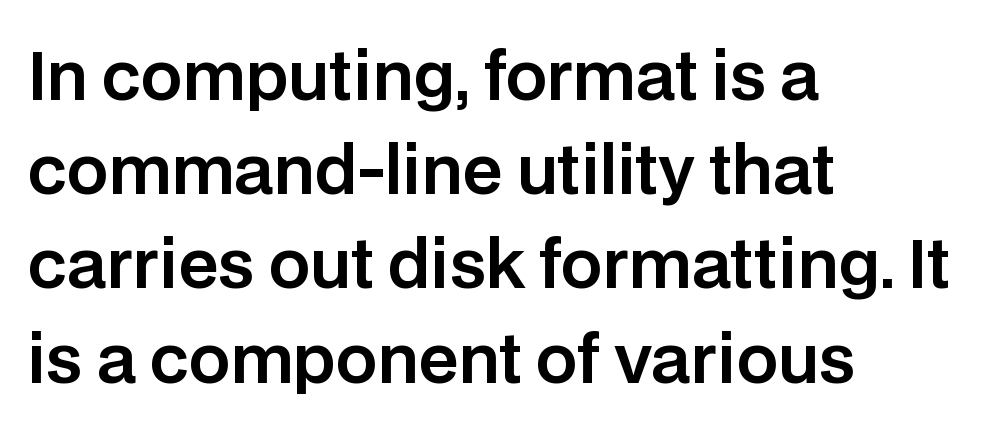
{"serif": "no", "italic": "no", "width": "normal", "stroke_contrast": "low", "x_height": "large", "monospaced": "no", "underline": "no", "align": "left", "line_spacing": "normal", "line_spacing_ratio": 1.45, "letter_spacing": "normal", "letter_spacing_em": 0.0, "glyph_px": 65}
